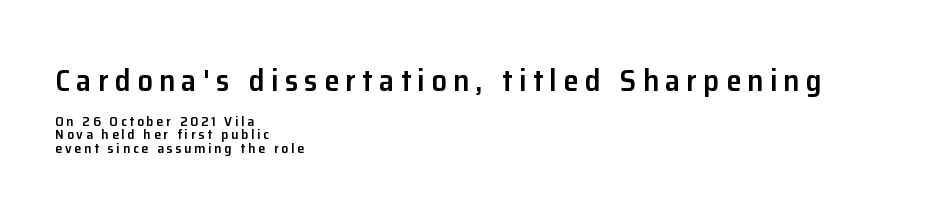
{"serif": "no", "italic": "no", "bold": "semi", "weight": "semibold", "width": "normal", "stroke_contrast": "low", "x_height": "medium", "monospaced": "no", "underline": "no", "align": "left", "line_spacing": "tight", "line_spacing_ratio": 0.97, "letter_spacing": "wide", "letter_spacing_em": 0.2, "larger_block": "first", "size_ratio": 2.21, "glyph_px": 31}
